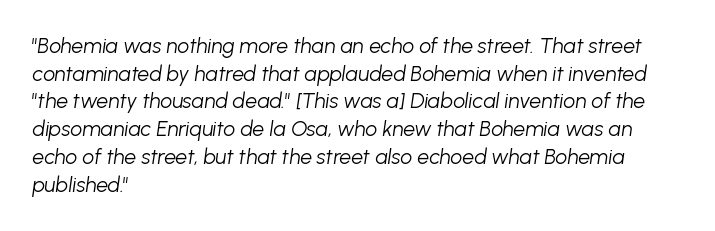
Notice how the passage keeps a crisp vertical edge on the left only. Inter-character spacing is left at the font's built-in metrics. Plain, unruled lines of type. The letterforms sit at book weight or below.
